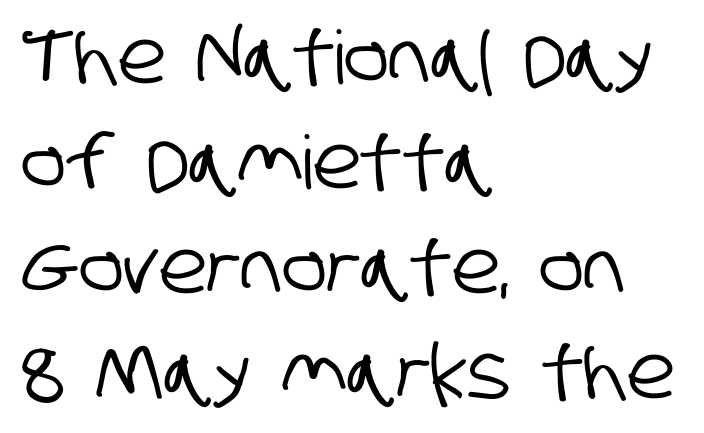
Do the characters align in a grid? No, the font is proportional. A student would call this left alignment; a typographer would say flush left, rag right. Anything drawn beneath the words? Only blank space. One glance says typical: line gaps are just what's usual.
